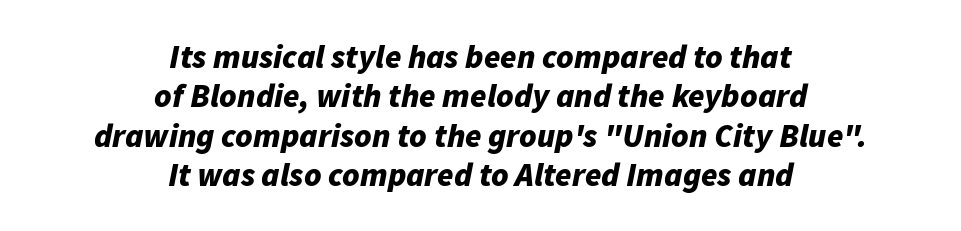
Do the characters align in a grid? No, the font is proportional. The space directly below the letters is spotless. The passage shown is emphatically bold. The specimen reads as italic at a glance.
